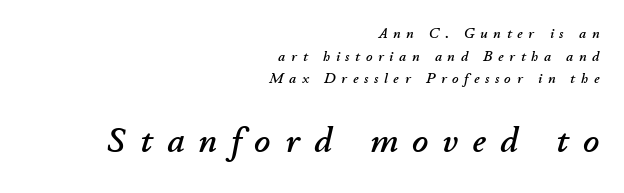
{"italic": "yes", "lean": "right", "slant_degrees": 11, "width": "normal", "stroke_contrast": "low", "x_height": "small", "monospaced": "no", "underline": "no", "align": "right", "line_spacing": "normal", "line_spacing_ratio": 1.62, "letter_spacing": "wide", "letter_spacing_em": 0.41, "larger_block": "second", "size_ratio": 2.5, "glyph_px": 35}
